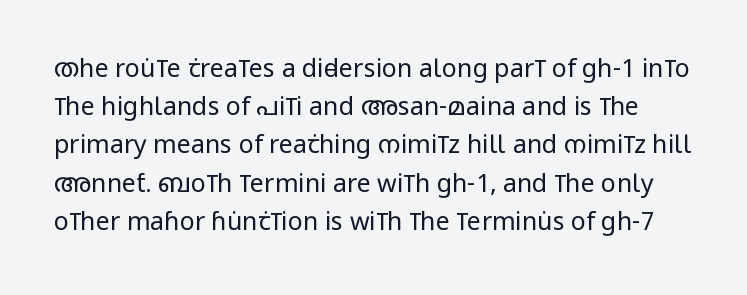
{"italic": "no", "bold": "no", "underline": "no", "line_spacing": "normal", "line_spacing_ratio": 1.53, "letter_spacing": "normal", "letter_spacing_em": 0.0, "glyph_px": 25}
